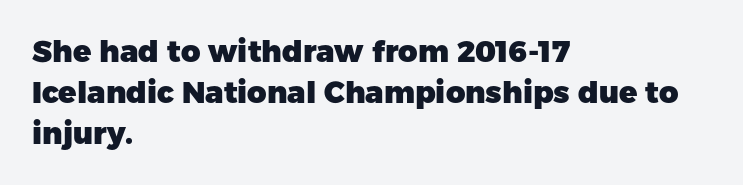
{"serif": "no", "italic": "no", "bold": "yes", "weight": "heavy", "width": "normal", "stroke_contrast": "low", "x_height": "medium", "monospaced": "no", "underline": "no", "align": "left", "line_spacing": "normal", "line_spacing_ratio": 1.37, "letter_spacing": "normal", "letter_spacing_em": 0.0, "glyph_px": 30}
